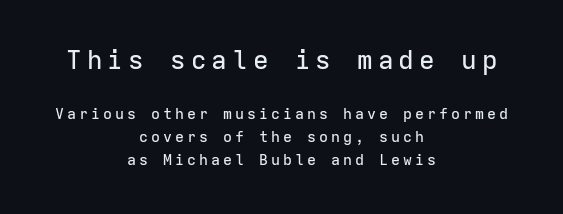
Q: Is the text italic (slanted)? A: No, it is upright.
Q: Is the text underlined? A: No.
Q: How is the paragraph aligned? A: Centered.
Q: Is the spacing between letters normal or unusually wide? A: Unusually wide.
Q: Is the spacing between lines tight, normal or loose? A: Normal.
Q: Which block of text is set in a larger size, the first (top) or the second (bottom)? A: The first (top) one.
